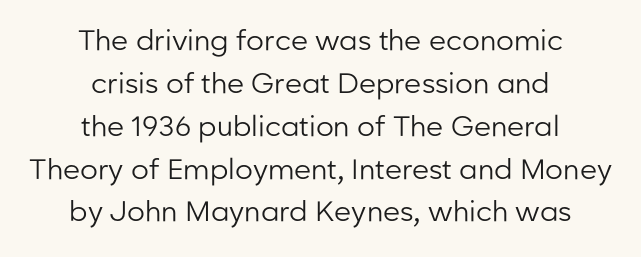
{"serif": "no", "italic": "no", "bold": "no", "weight": "regular", "width": "normal", "stroke_contrast": "low", "x_height": "medium", "monospaced": "no", "underline": "no", "align": "center", "line_spacing": "normal", "line_spacing_ratio": 1.53, "letter_spacing": "normal", "letter_spacing_em": 0.0, "glyph_px": 28}
